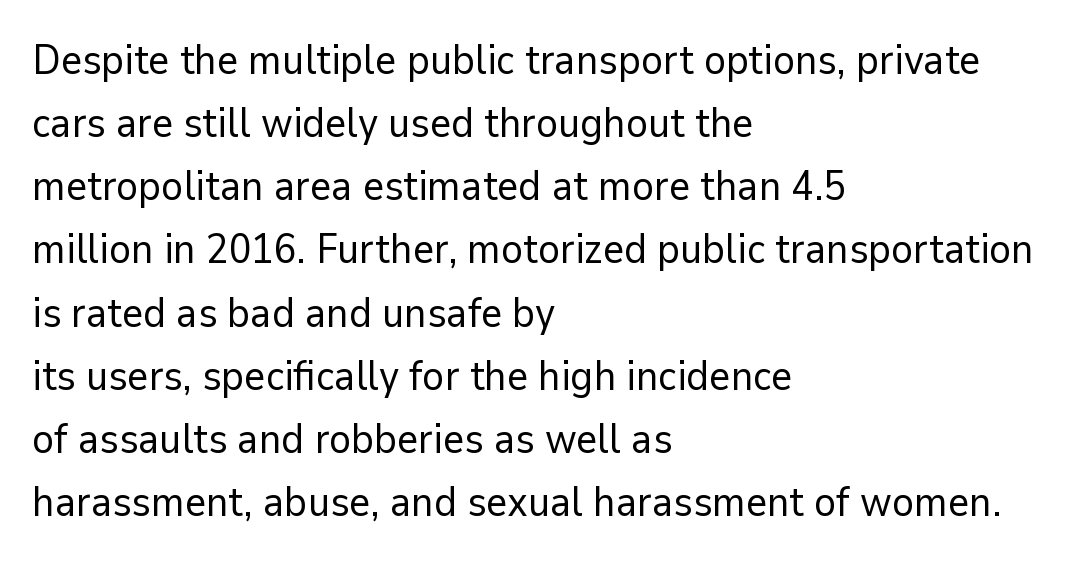
{"serif": "no", "italic": "no", "bold": "no", "weight": "regular", "width": "normal", "stroke_contrast": "low", "x_height": "medium", "monospaced": "no", "underline": "no", "align": "left", "line_spacing": "normal", "line_spacing_ratio": 1.54, "letter_spacing": "normal", "letter_spacing_em": 0.0, "glyph_px": 41}
